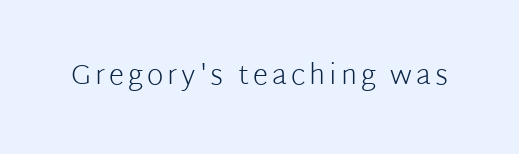
Q: Is the text bold? A: No.
Q: Is the text italic (slanted)? A: No, it is upright.
Q: Is the typeface a serif or a sans-serif typeface? A: Sans-serif.
Q: Is the text underlined? A: No.
Q: Width (condensed, normal, or wide)? A: Normal.
Q: Stroke contrast? A: Low.
Q: x-height? A: Medium.
Q: Monospaced? A: No.
